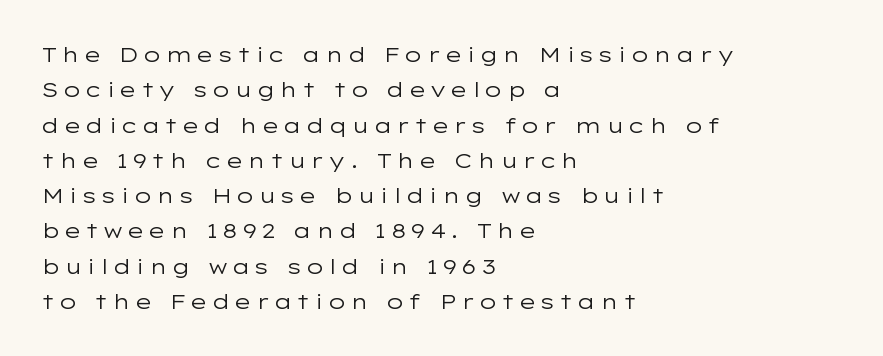
{"italic": "no", "bold": "no", "underline": "no", "align": "left", "line_spacing": "normal", "line_spacing_ratio": 1.68, "glyph_px": 21}
